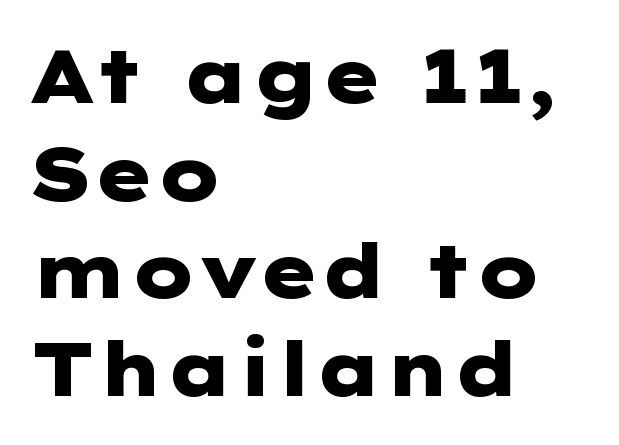
Q: Is the text bold? A: Yes.
Q: Is the text italic (slanted)? A: No, it is upright.
Q: Is the typeface a serif or a sans-serif typeface? A: Sans-serif.
Q: Is the text underlined? A: No.
Q: How is the paragraph aligned? A: Left-aligned.
Q: Is the spacing between letters normal or unusually wide? A: Normal.
Q: Is the spacing between lines tight, normal or loose? A: Normal.
Q: Width (condensed, normal, or wide)? A: Wide.
Q: Stroke contrast? A: Low.
Q: x-height? A: Medium.
